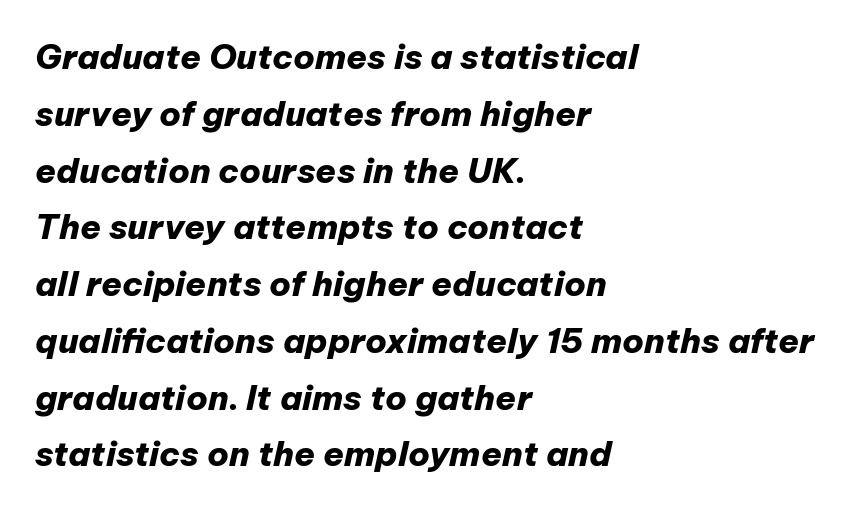
{"italic": "yes", "lean": "right", "slant_degrees": 12, "bold": "yes", "weight": "heavy", "width": "normal", "stroke_contrast": "low", "x_height": "medium", "monospaced": "no", "underline": "no", "align": "left", "line_spacing": "normal", "line_spacing_ratio": 1.67, "letter_spacing": "normal", "letter_spacing_em": 0.0, "glyph_px": 34}
